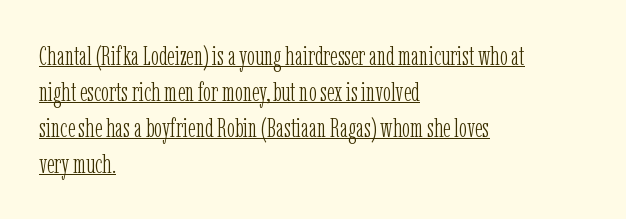
Q: Is the text bold? A: No.
Q: Is the text italic (slanted)? A: No, it is upright.
Q: Is the text underlined? A: Yes.
Q: How is the paragraph aligned? A: Left-aligned.
Q: Is the spacing between letters normal or unusually wide? A: Normal.
Q: Is the spacing between lines tight, normal or loose? A: Normal.
